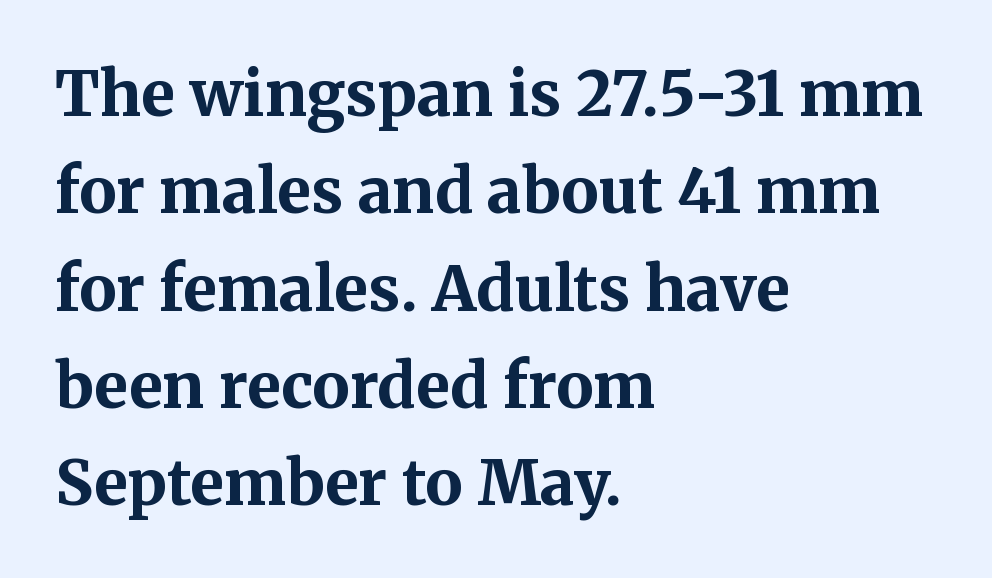
{"serif": "yes", "italic": "no", "bold": "yes", "weight": "bold", "width": "normal", "stroke_contrast": "medium", "x_height": "medium", "monospaced": "no", "underline": "no", "align": "left", "line_spacing": "normal", "line_spacing_ratio": 1.57, "letter_spacing": "normal", "letter_spacing_em": 0.0, "glyph_px": 62}
